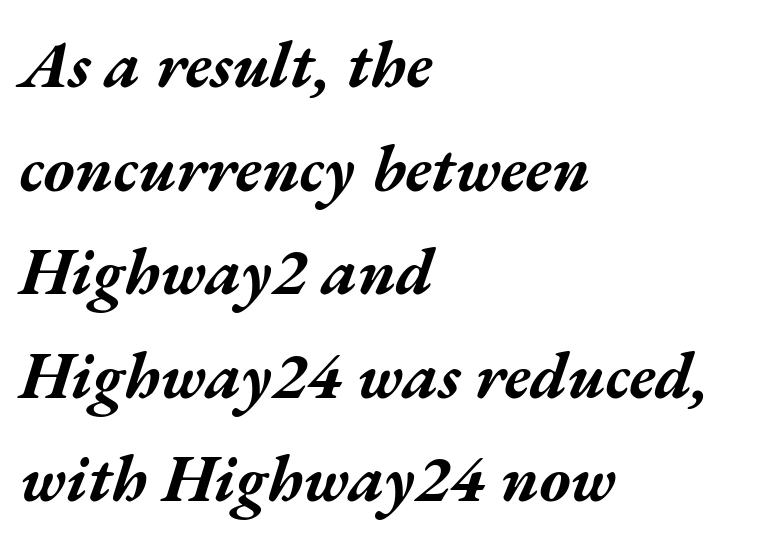
{"italic": "yes", "lean": "right", "slant_degrees": 17, "bold": "yes", "weight": "bold", "width": "wide", "stroke_contrast": "medium", "x_height": "medium", "monospaced": "no", "underline": "no", "align": "left", "line_spacing": "normal", "line_spacing_ratio": 1.57, "letter_spacing": "normal", "letter_spacing_em": 0.0, "glyph_px": 66}
